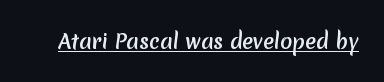
{"bold": "yes", "underline": "yes", "letter_spacing": "normal", "letter_spacing_em": 0.0, "glyph_px": 20}
